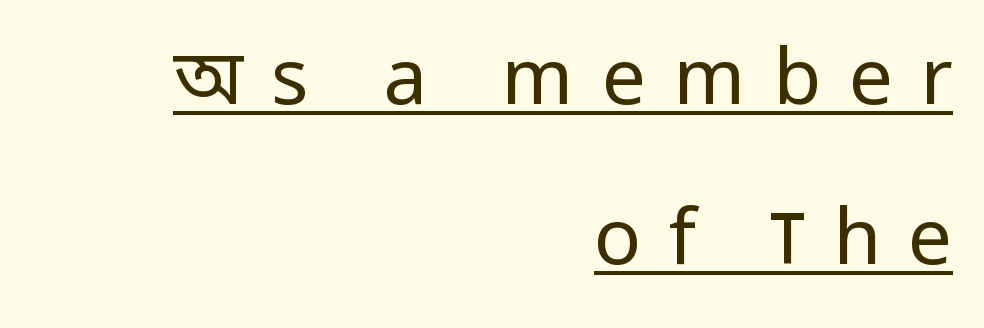
Q: Is the text bold? A: No.
Q: Is the text italic (slanted)? A: No, it is upright.
Q: Is the typeface a serif or a sans-serif typeface? A: Sans-serif.
Q: Is the text underlined? A: Yes.
Q: How is the paragraph aligned? A: Right-aligned.
Q: Is the spacing between letters normal or unusually wide? A: Unusually wide.
Q: Is the spacing between lines tight, normal or loose? A: Loose.
Q: Width (condensed, normal, or wide)? A: Condensed.
Q: Stroke contrast? A: Low.
Q: x-height? A: Large.
Q: Monospaced? A: No.
